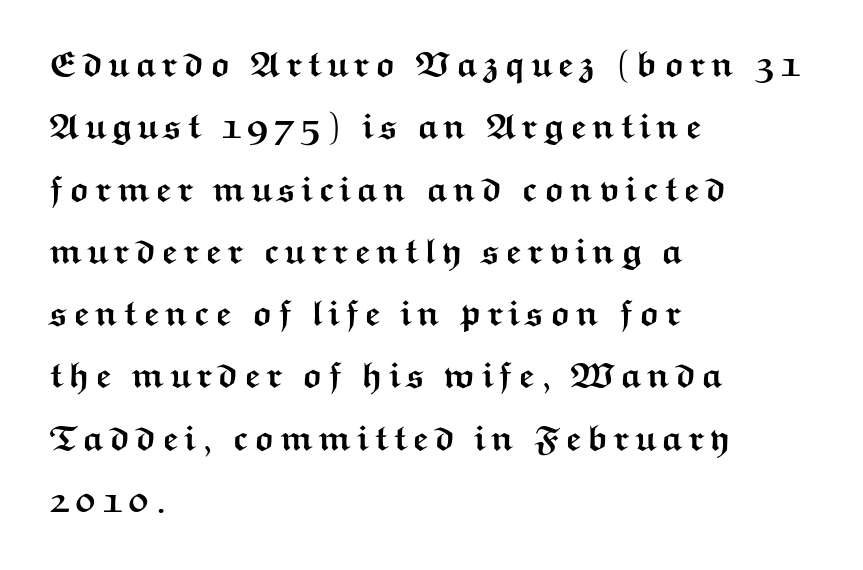
Plain, unruled lines of type. Spacing verdict: proportional, widths tailored to each character. The letters carry no serifs — their stems end cleanly without finishing strokes. These lines carry a lot of weight — the face is fully bold. Unlike italic type, these characters show no tilt at all.
